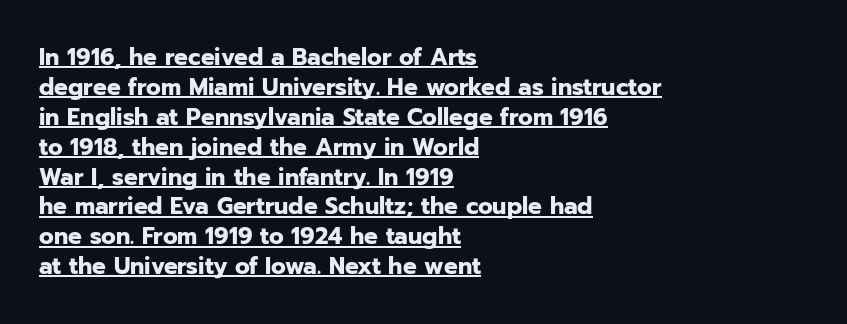
Q: Is the text bold? A: Yes.
Q: Is the text italic (slanted)? A: No, it is upright.
Q: Is the text underlined? A: Yes.
Q: How is the paragraph aligned? A: Left-aligned.
Q: Is the spacing between letters normal or unusually wide? A: Normal.
Q: Is the spacing between lines tight, normal or loose? A: Normal.
